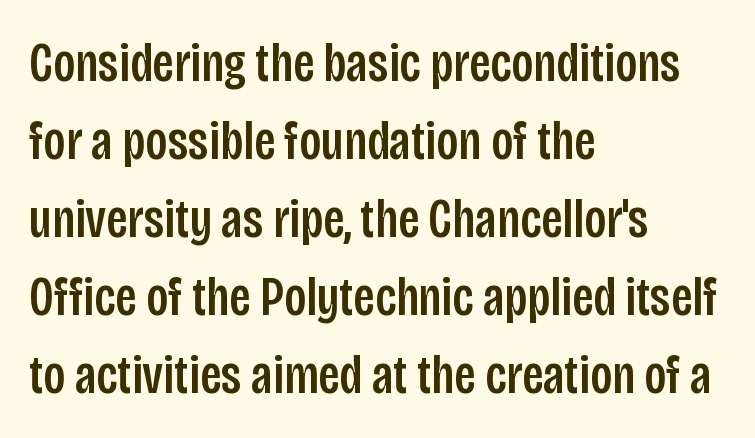
{"serif": "no", "italic": "no", "width": "condensed", "stroke_contrast": "low", "x_height": "large", "monospaced": "no", "underline": "no", "align": "left", "line_spacing": "normal", "line_spacing_ratio": 1.42, "letter_spacing": "normal", "letter_spacing_em": 0.0, "glyph_px": 55}
